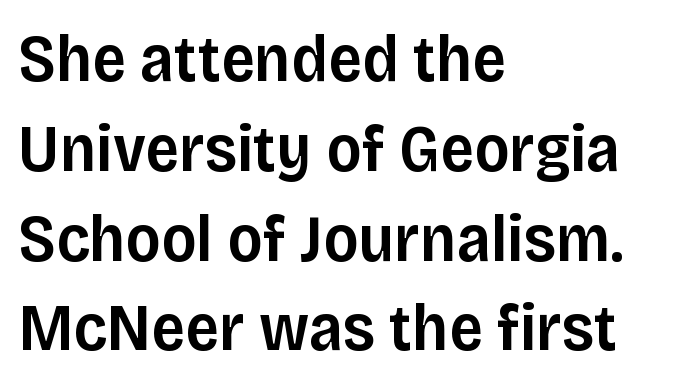
Q: Is the text bold? A: Semi-bold.
Q: Is the text italic (slanted)? A: No, it is upright.
Q: Is the typeface a serif or a sans-serif typeface? A: Sans-serif.
Q: Is the text underlined? A: No.
Q: How is the paragraph aligned? A: Left-aligned.
Q: Is the spacing between letters normal or unusually wide? A: Normal.
Q: Is the spacing between lines tight, normal or loose? A: Normal.
Q: Width (condensed, normal, or wide)? A: Normal.
Q: Stroke contrast? A: Low.
Q: x-height? A: Large.
Q: Monospaced? A: No.
